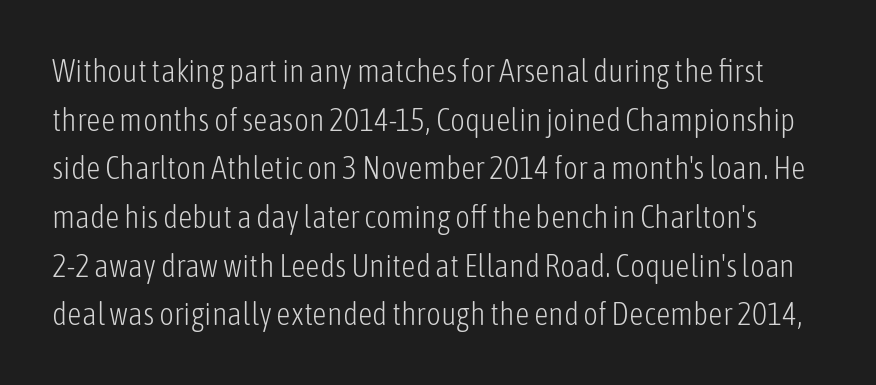
Q: Is the text bold? A: No.
Q: Is the text italic (slanted)? A: No, it is upright.
Q: Is the typeface a serif or a sans-serif typeface? A: Sans-serif.
Q: Is the text underlined? A: No.
Q: Is the spacing between letters normal or unusually wide? A: Normal.
Q: Is the spacing between lines tight, normal or loose? A: Normal.
Q: Width (condensed, normal, or wide)? A: Condensed.
Q: Stroke contrast? A: Low.
Q: x-height? A: Medium.
Q: Monospaced? A: No.
